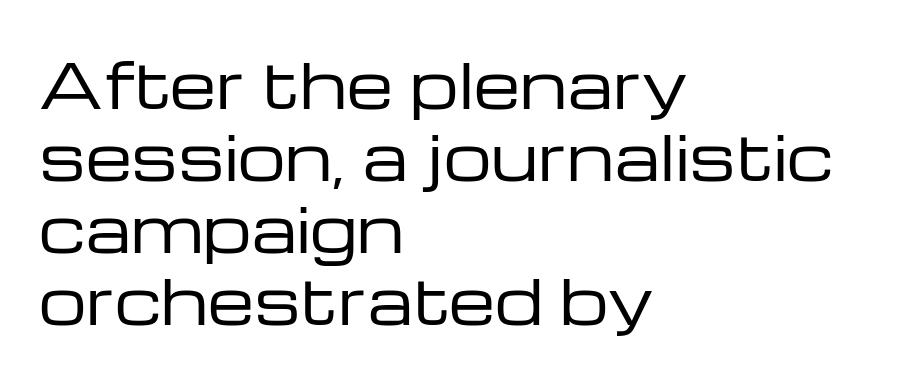
Q: Is the text bold? A: No.
Q: Is the text italic (slanted)? A: No, it is upright.
Q: Is the typeface a serif or a sans-serif typeface? A: Sans-serif.
Q: Is the text underlined? A: No.
Q: How is the paragraph aligned? A: Left-aligned.
Q: Is the spacing between letters normal or unusually wide? A: Normal.
Q: Width (condensed, normal, or wide)? A: Wide.
Q: Stroke contrast? A: Low.
Q: x-height? A: Medium.
Q: Monospaced? A: No.
